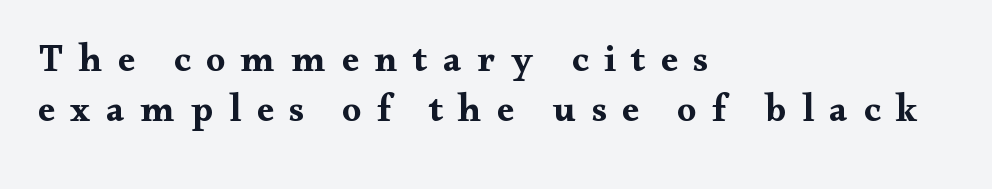
Q: Is the text bold? A: Yes.
Q: Is the text italic (slanted)? A: No, it is upright.
Q: Is the typeface a serif or a sans-serif typeface? A: Serif.
Q: Is the text underlined? A: No.
Q: How is the paragraph aligned? A: Left-aligned.
Q: Is the spacing between letters normal or unusually wide? A: Unusually wide.
Q: Is the spacing between lines tight, normal or loose? A: Normal.
Q: Width (condensed, normal, or wide)? A: Wide.
Q: Stroke contrast? A: Medium.
Q: x-height? A: Small.
Q: Monospaced? A: No.
